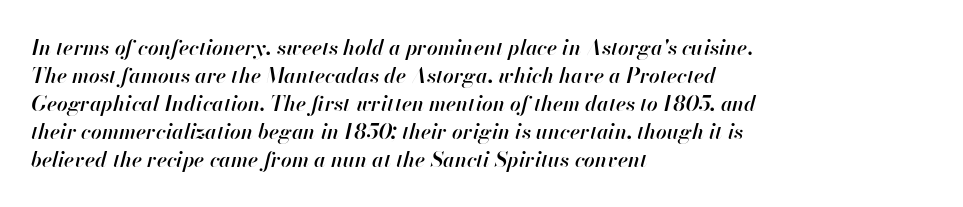
The image shows 21 px text type, italic (leaning right); set left-aligned, normal line spacing (1.33x), normal letter spacing, not underlined.
